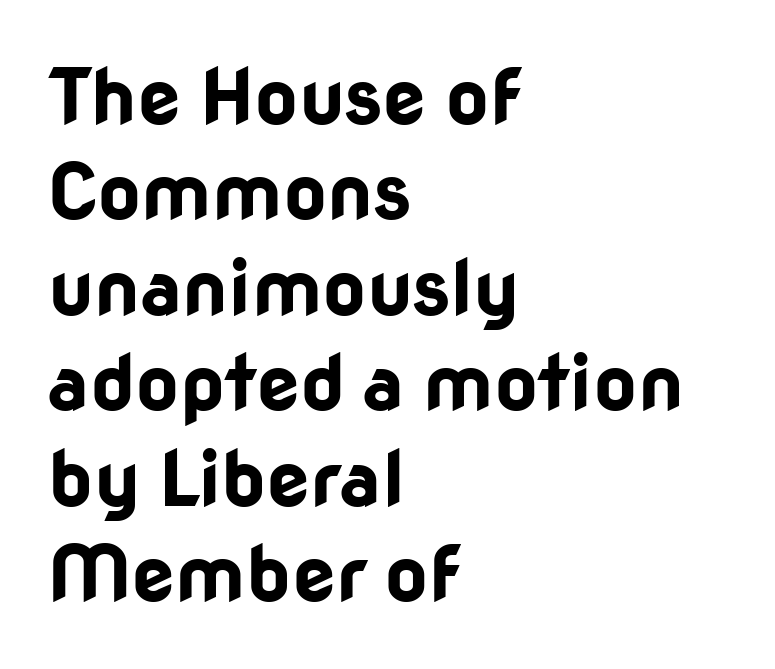
{"serif": "no", "italic": "no", "bold": "yes", "weight": "bold", "width": "normal", "stroke_contrast": "low", "x_height": "medium", "monospaced": "no", "underline": "no", "align": "left", "line_spacing_ratio": 1.24, "letter_spacing": "normal", "letter_spacing_em": 0.0, "glyph_px": 77}
